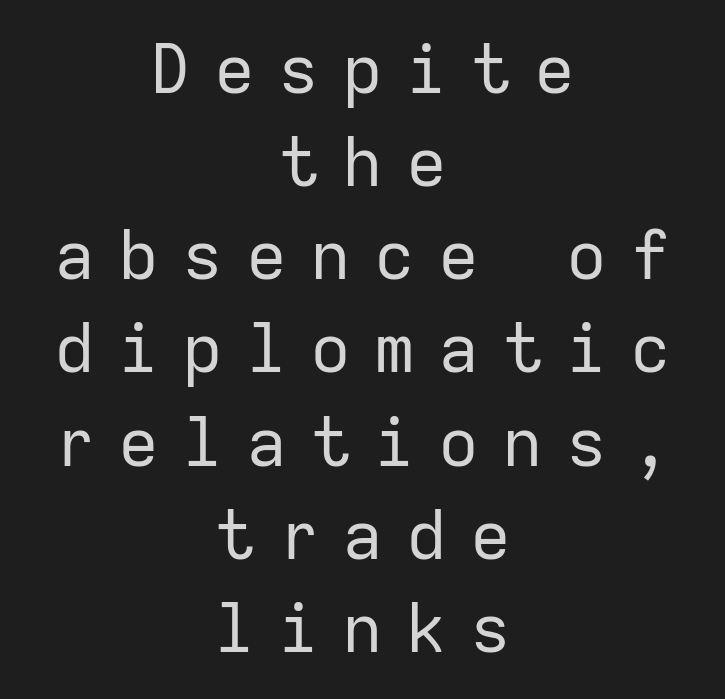
Each row of text sits above clean, open space. The text was rendered using a sans face with plain stroke endings. The line texture is sparse and dotted thanks to wide tracking. One-word summary of the alignment: center.
